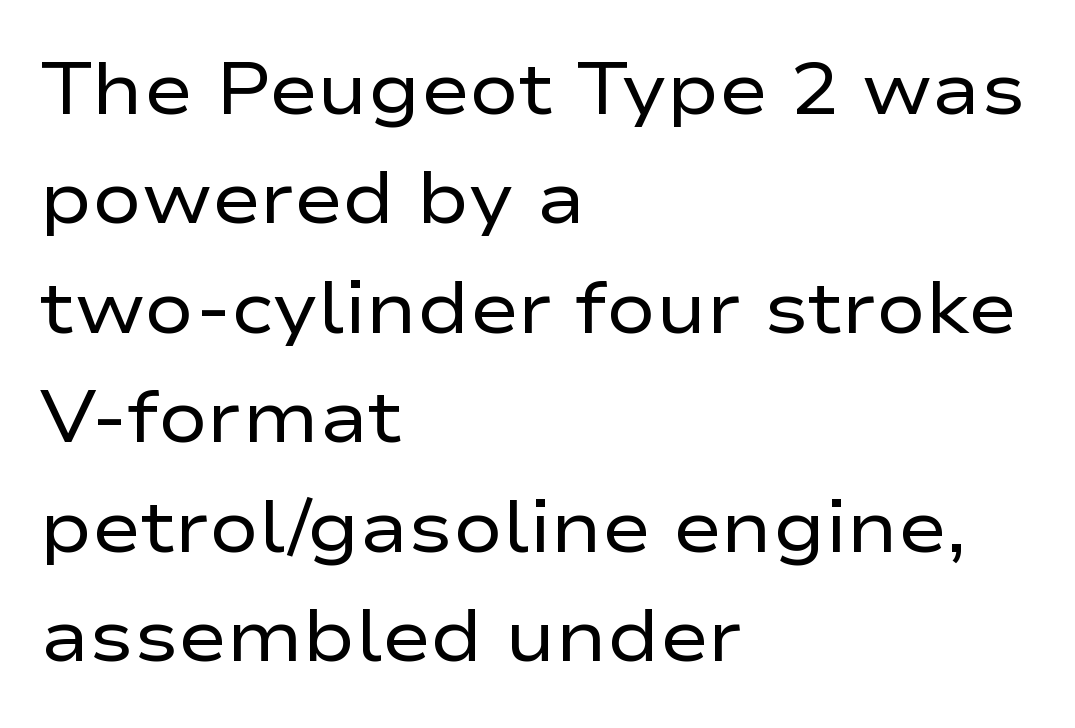
{"serif": "no", "italic": "no", "bold": "no", "weight": "regular", "width": "wide", "stroke_contrast": "low", "x_height": "medium", "monospaced": "no", "underline": "no", "align": "left", "line_spacing": "normal", "line_spacing_ratio": 1.5, "letter_spacing": "normal", "letter_spacing_em": 0.0, "glyph_px": 73}
